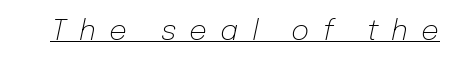
{"italic": "yes", "lean": "right", "slant_degrees": 12, "bold": "no", "weight": "light", "width": "normal", "stroke_contrast": "low", "x_height": "medium", "monospaced": "no", "underline": "yes", "letter_spacing": "wide", "letter_spacing_em": 0.47, "glyph_px": 28}
